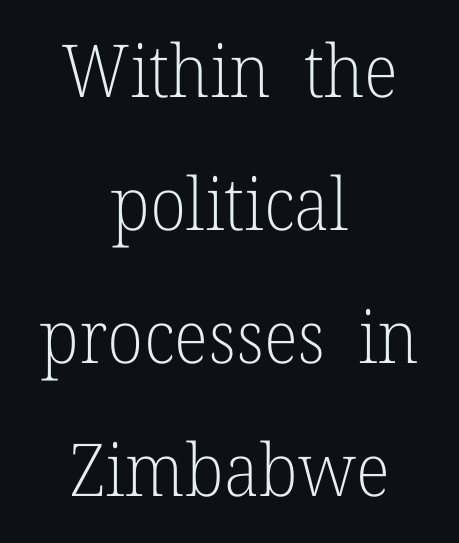
{"serif": "yes", "italic": "no", "bold": "no", "weight": "light", "width": "normal", "stroke_contrast": "low", "x_height": "medium", "monospaced": "no", "underline": "no", "align": "center", "line_spacing_ratio": 1.82, "letter_spacing": "normal", "letter_spacing_em": 0.0, "glyph_px": 73}
